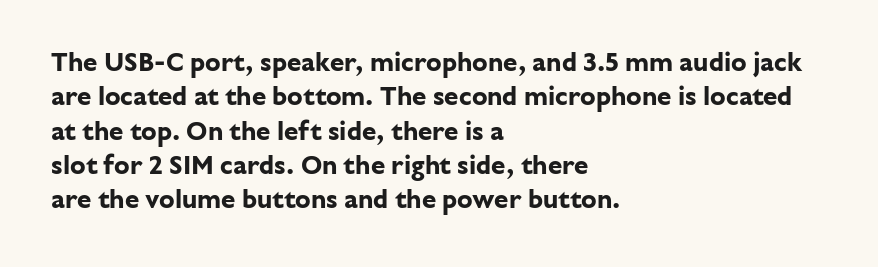
Q: Is the text bold? A: Yes.
Q: Is the text italic (slanted)? A: No, it is upright.
Q: Is the text underlined? A: No.
Q: How is the paragraph aligned? A: Left-aligned.
Q: Is the spacing between letters normal or unusually wide? A: Normal.
Q: Is the spacing between lines tight, normal or loose? A: Normal.
